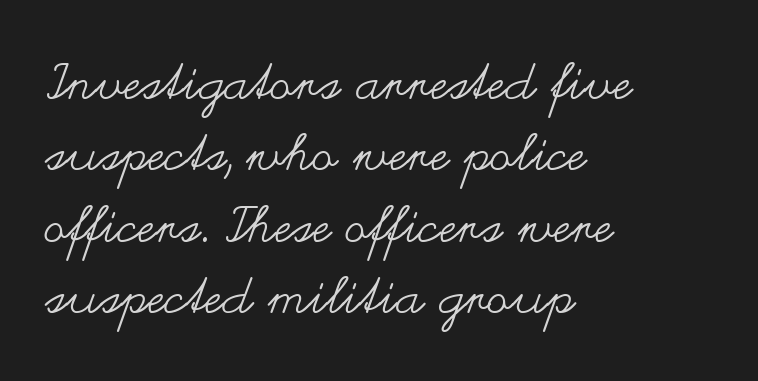
The letters sit at their default tracking, neither squeezed nor spread. Proportional: the letters do not fall into vertical columns. Letters have the restrained weight of plain body copy at most. The paragraph has a hard left edge and a soft right edge.
